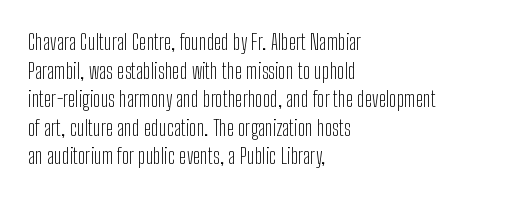
Q: Is the text bold? A: No.
Q: Is the text italic (slanted)? A: No, it is upright.
Q: Is the text underlined? A: No.
Q: How is the paragraph aligned? A: Left-aligned.
Q: Is the spacing between letters normal or unusually wide? A: Normal.
Q: Is the spacing between lines tight, normal or loose? A: Normal.
